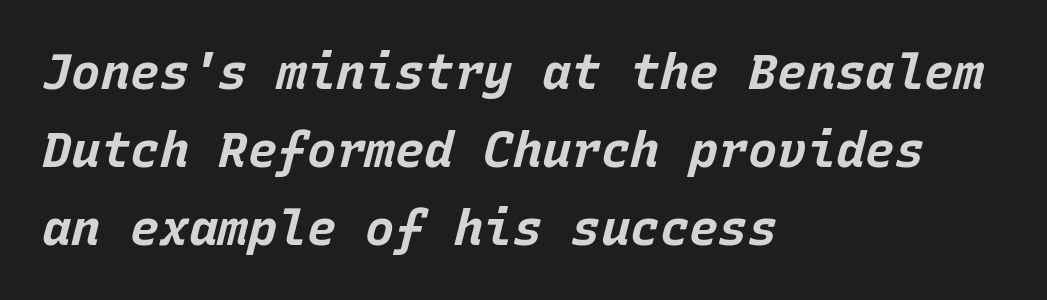
Q: Is the text bold? A: Yes.
Q: Is the text italic (slanted)? A: Yes, it leans right by about 15 degrees.
Q: Is the text underlined? A: No.
Q: How is the paragraph aligned? A: Left-aligned.
Q: Is the spacing between letters normal or unusually wide? A: Normal.
Q: Is the spacing between lines tight, normal or loose? A: Normal.
Q: Width (condensed, normal, or wide)? A: Normal.
Q: Stroke contrast? A: Low.
Q: x-height? A: Large.
Q: Monospaced? A: Yes.
